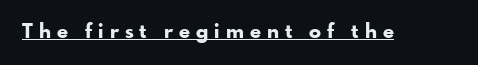
The image shows 20 px bold type, upright; set unusually wide letter spacing (+0.3 em), underlined.
